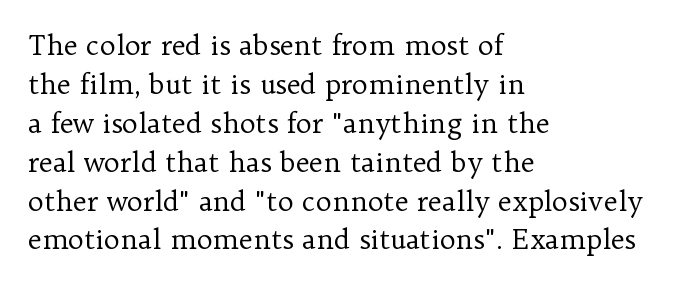
{"italic": "no", "bold": "no", "underline": "no", "align": "left", "line_spacing": "normal", "line_spacing_ratio": 1.44, "letter_spacing": "normal", "letter_spacing_em": 0.0, "glyph_px": 27}
